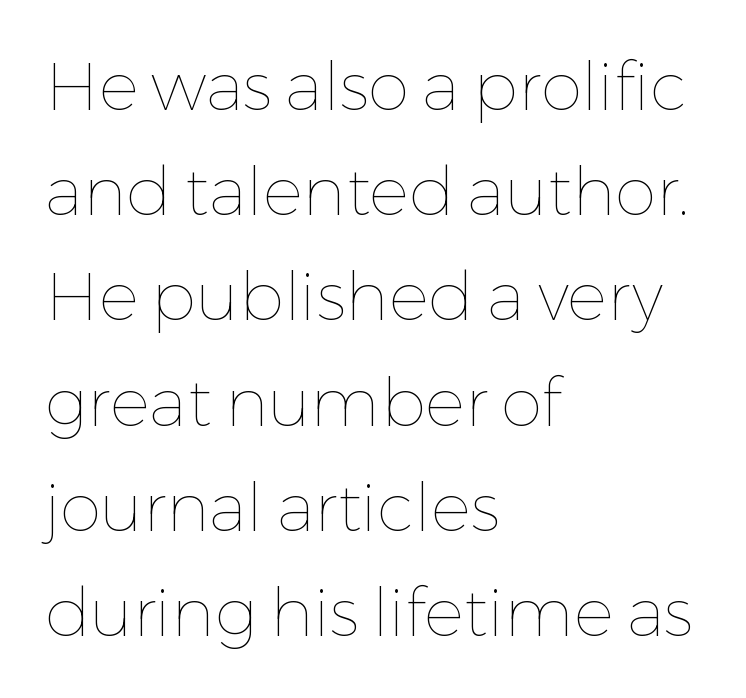
The image shows 67 px thin type, upright; set left-aligned, normal line spacing (1.57x), normal letter spacing, not underlined; low stroke contrast and a medium x-height.
